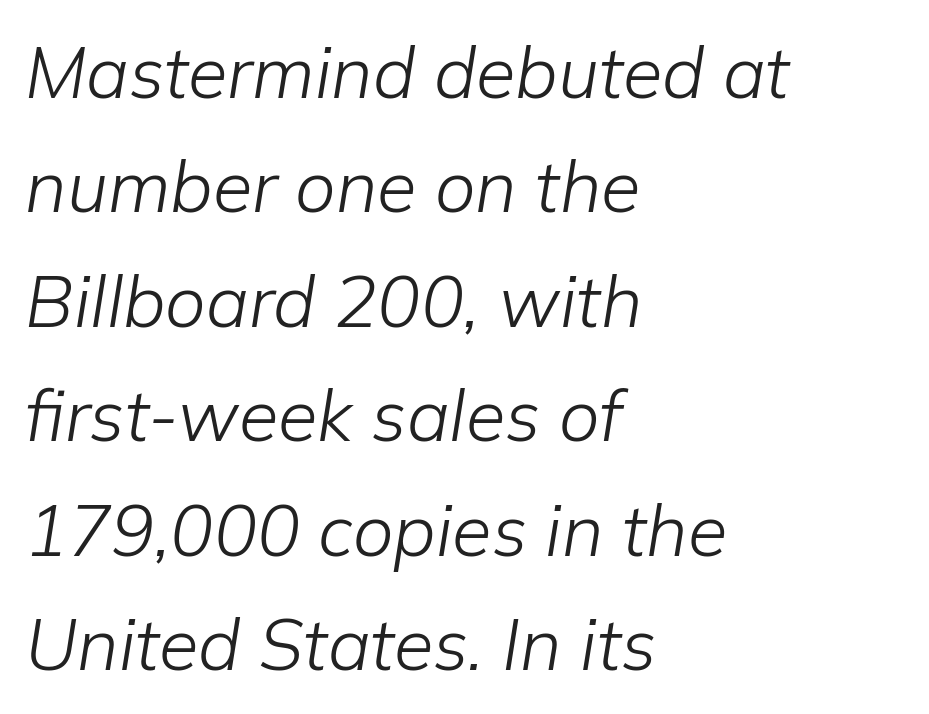
The image shows 72 px light type, italic (leaning right); set left-aligned, normal line spacing (1.59x), normal letter spacing, not underlined; low stroke contrast and a medium x-height.
